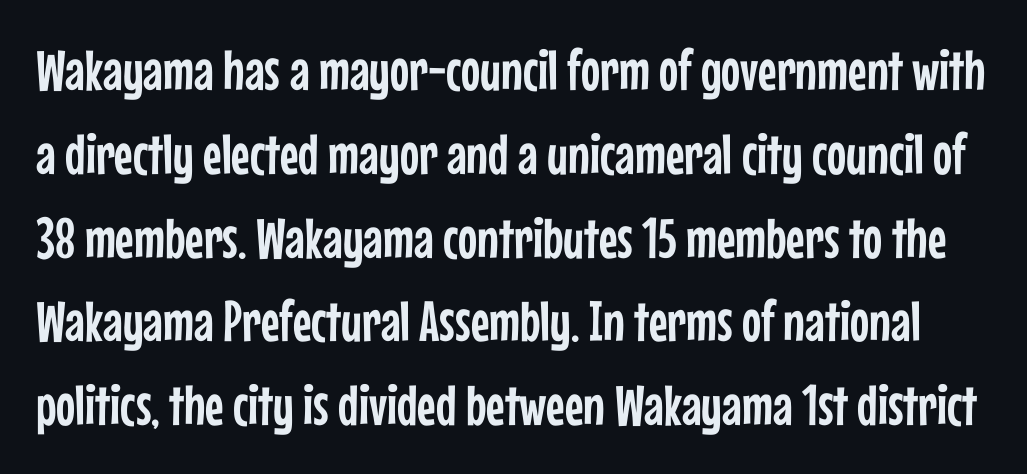
Q: Is the text italic (slanted)? A: No, it is upright.
Q: Is the typeface a serif or a sans-serif typeface? A: Sans-serif.
Q: Is the text underlined? A: No.
Q: Is the spacing between letters normal or unusually wide? A: Normal.
Q: Is the spacing between lines tight, normal or loose? A: Normal.
Q: Width (condensed, normal, or wide)? A: Condensed.
Q: Stroke contrast? A: Low.
Q: x-height? A: Medium.
Q: Monospaced? A: No.
